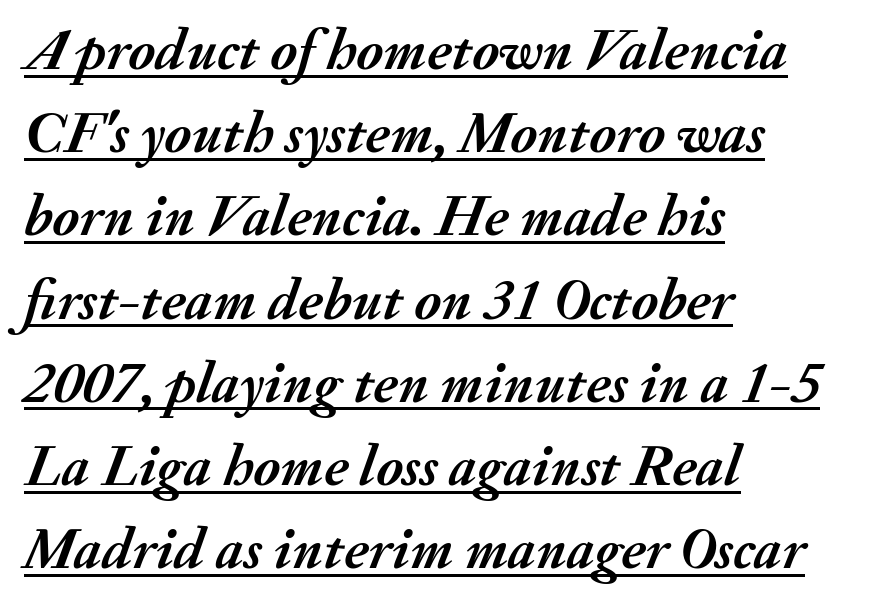
{"italic": "yes", "lean": "right", "slant_degrees": 20, "bold": "yes", "weight": "semibold", "width": "normal", "stroke_contrast": "medium", "x_height": "small", "monospaced": "no", "underline": "yes", "align": "left", "line_spacing": "normal", "line_spacing_ratio": 1.41, "letter_spacing": "normal", "letter_spacing_em": 0.0, "glyph_px": 59}
